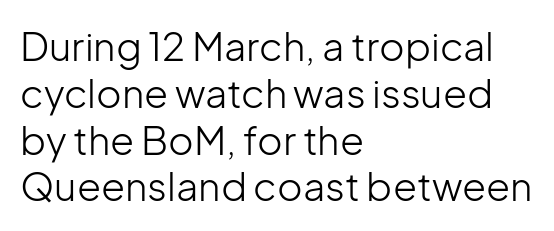
{"serif": "no", "italic": "no", "bold": "no", "weight": "light", "width": "normal", "stroke_contrast": "low", "x_height": "medium", "monospaced": "no", "underline": "no", "align": "left", "line_spacing_ratio": 1.2, "letter_spacing": "normal", "letter_spacing_em": 0.0, "glyph_px": 39}
